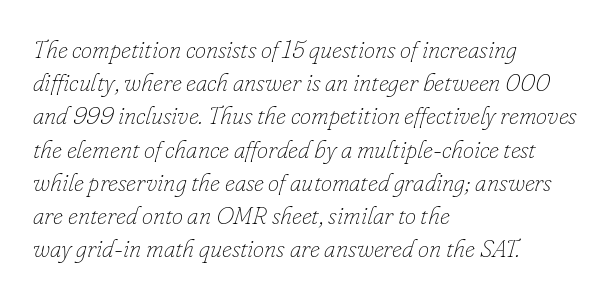
The ragged edge is on the right, which tells us the setting is flush left. The space directly below the letters is spotless. Look at the tracking — it's just the regular setting, nothing added. Line spacing here is normal.
